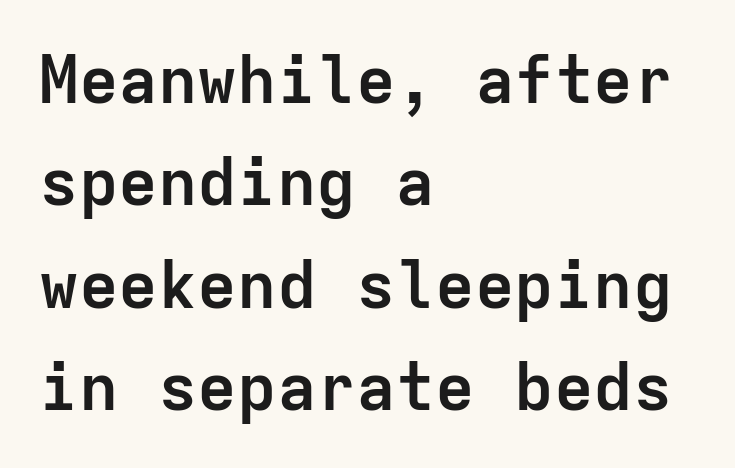
The space between consecutive lines is moderate. The paragraph has a hard left edge and a soft right edge. Each letter, wide or thin by design, is forced into the same width here. Plenty of ink on the page — the face is bold. Is there any slant? The stems are plumb. The gap between lines stays unmarked.
